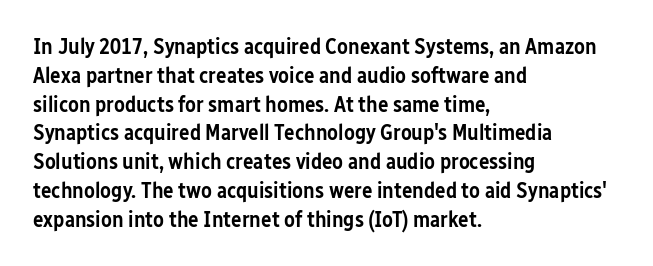
{"italic": "no", "bold": "semi", "underline": "no", "align": "left", "line_spacing": "normal", "line_spacing_ratio": 1.31, "letter_spacing": "normal", "letter_spacing_em": 0.0, "glyph_px": 22}
